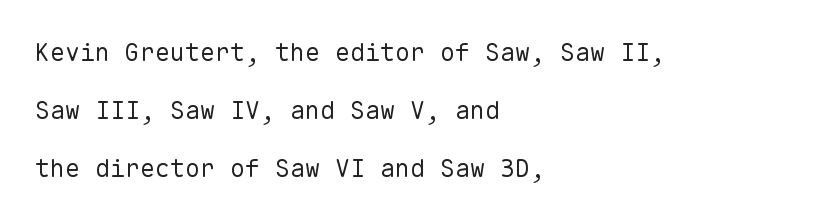
{"italic": "no", "bold": "no", "underline": "no", "align": "left", "line_spacing": "loose", "line_spacing_ratio": 2.33, "letter_spacing": "normal", "letter_spacing_em": 0.0, "glyph_px": 25}
